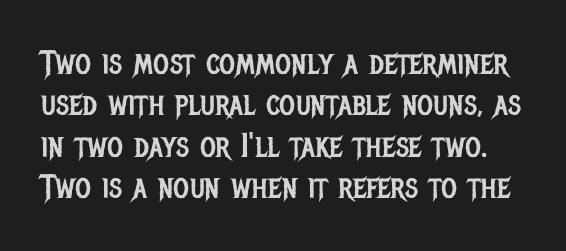
The image shows 34 px regular-weight, condensed sans-serif type, upright; set line spacing 1.22x, normal letter spacing, not underlined; low stroke contrast and a large x-height.
